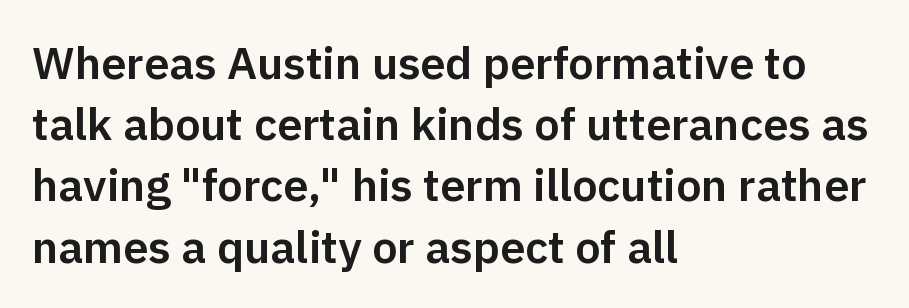
The image shows 45 px sans-serif type, upright; set left-aligned, normal line spacing (1.36x), normal letter spacing, not underlined; low stroke contrast and a medium x-height.
